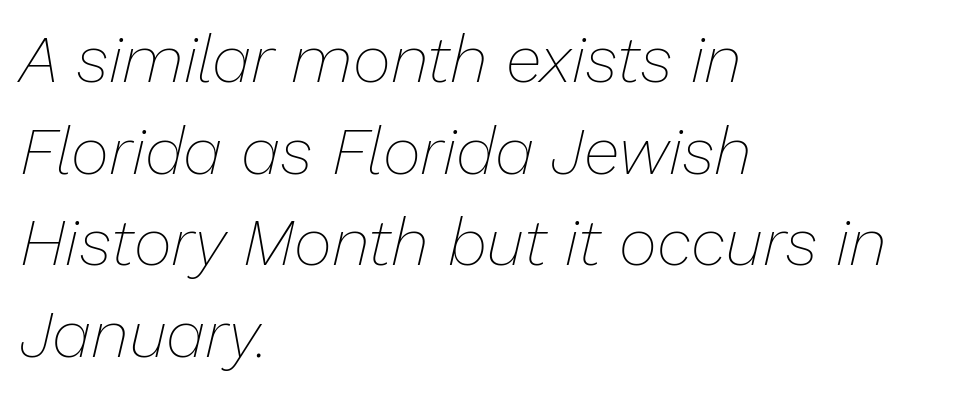
If you drew a ruler down the left edge, every line would touch it. Varying glyph widths throughout — classic text-font behaviour. Weight: not bold — regular or lighter. The horizontal fit of the characters is conventional and even.
